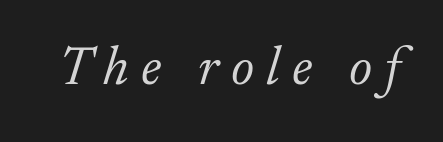
{"serif": "yes", "italic": "yes", "lean": "right", "slant_degrees": 17, "bold": "no", "weight": "light", "width": "normal", "stroke_contrast": "low", "x_height": "small", "monospaced": "no", "underline": "no", "letter_spacing": "wide", "letter_spacing_em": 0.22, "glyph_px": 55}
